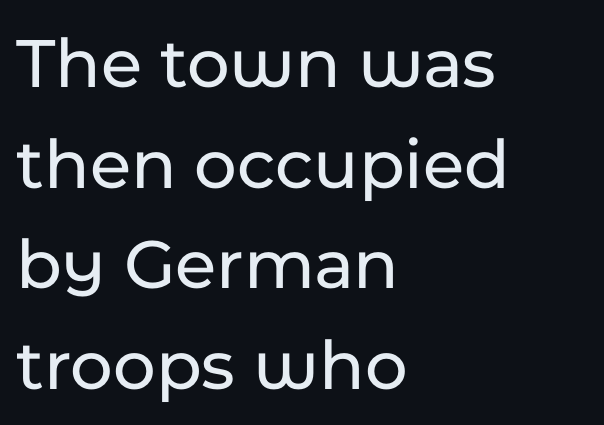
Alignment: flush left. Think of a printed novel: that variable character pitch is what you see here. Grotesque or geometric, the face here clearly has no serifs. Anything drawn beneath the words? Only blank space.
